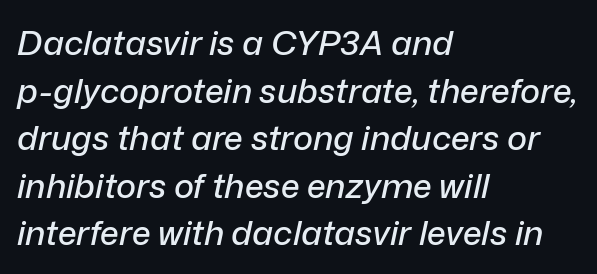
{"italic": "yes", "lean": "right", "slant_degrees": 12, "width": "normal", "stroke_contrast": "low", "x_height": "medium", "monospaced": "no", "underline": "no", "align": "left", "line_spacing": "normal", "line_spacing_ratio": 1.4, "letter_spacing": "normal", "letter_spacing_em": 0.0, "glyph_px": 34}
